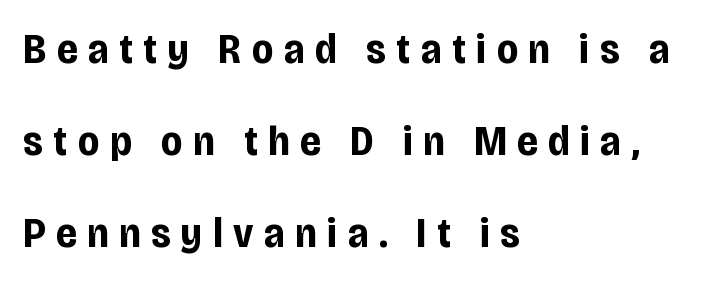
The image shows 43 px bold, condensed sans-serif type, upright; set left-aligned, loose line spacing (2.14x), unusually wide letter spacing (+0.25 em), not underlined; low stroke contrast and a large x-height.
